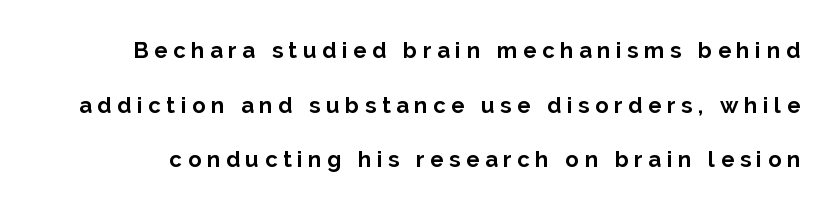
Q: Is the text bold? A: Yes.
Q: Is the text italic (slanted)? A: No, it is upright.
Q: Is the text underlined? A: No.
Q: Is the spacing between letters normal or unusually wide? A: Unusually wide.
Q: Is the spacing between lines tight, normal or loose? A: Loose.
